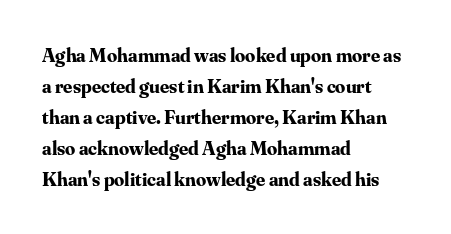
{"italic": "no", "bold": "yes", "underline": "no", "align": "left", "line_spacing": "normal", "line_spacing_ratio": 1.55, "letter_spacing": "normal", "letter_spacing_em": 0.0, "glyph_px": 20}
